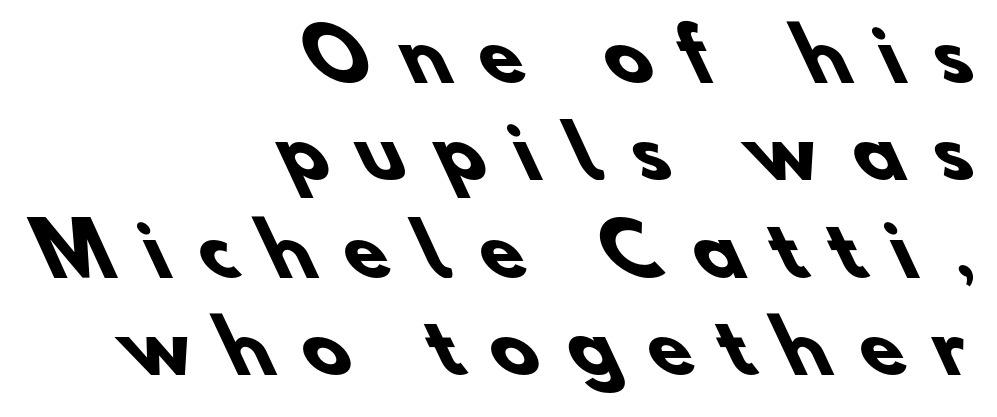
The image shows 71 px heavy sans-serif type; set right-aligned, normal line spacing (1.37x), unusually wide letter spacing (+0.44 em), not underlined; low stroke contrast and a small x-height.
